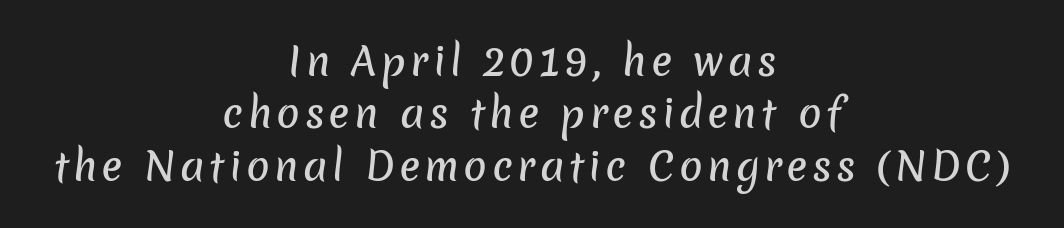
Classification — sans serif. Layout note: lines centered. The passage shown is typed in a proportional face where columns would drift. Only glyphs here, with clear space below each row.
